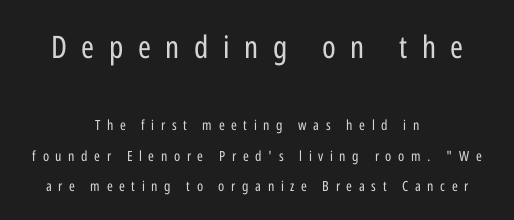
The image shows 31 px regular-weight, condensed sans-serif type, upright; set centered, loose line spacing (2.15x), unusually wide letter spacing (+0.47 em), not underlined; the first (top) block is 2.21x larger; low stroke contrast and a medium x-height.
